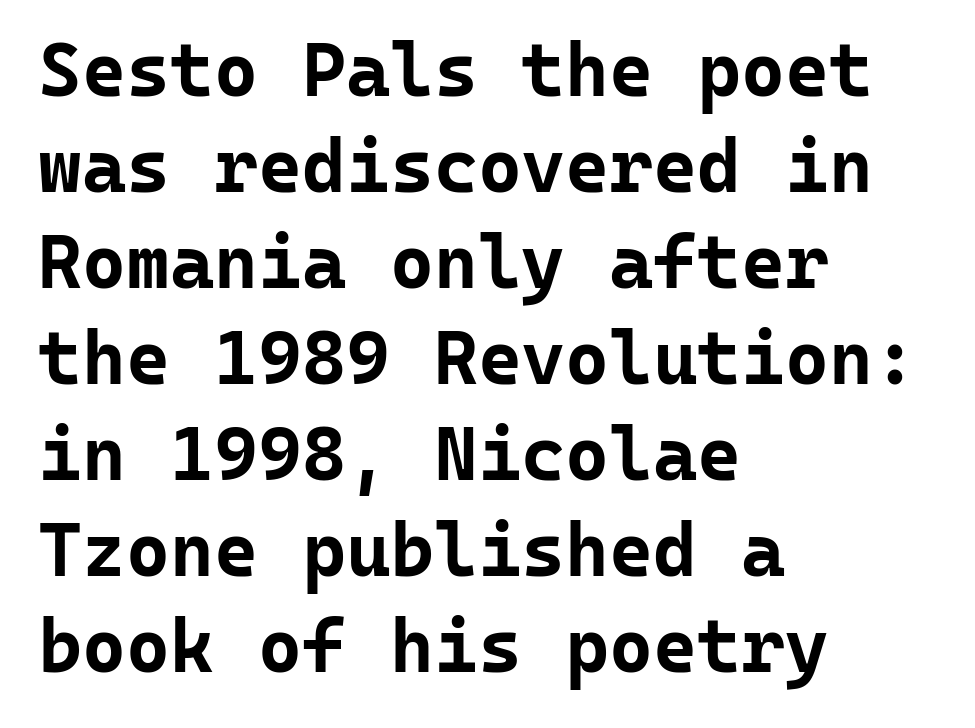
Look at the tracking — it's just the regular setting, nothing added. The font is running at its bold setting. Classification — sans serif. The face used here is monospaced, like something from a code editor.
